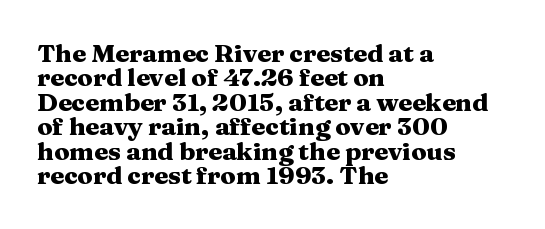
The strokes are fattened all the way to bold. Each new line begins almost immediately beneath the previous one. Underlining? Definitely not there. How are the letters spaced? Ordinarily, with no added tracking. These lines were composed using upright roman letters. Leftover space on each line is placed entirely after the last word.
